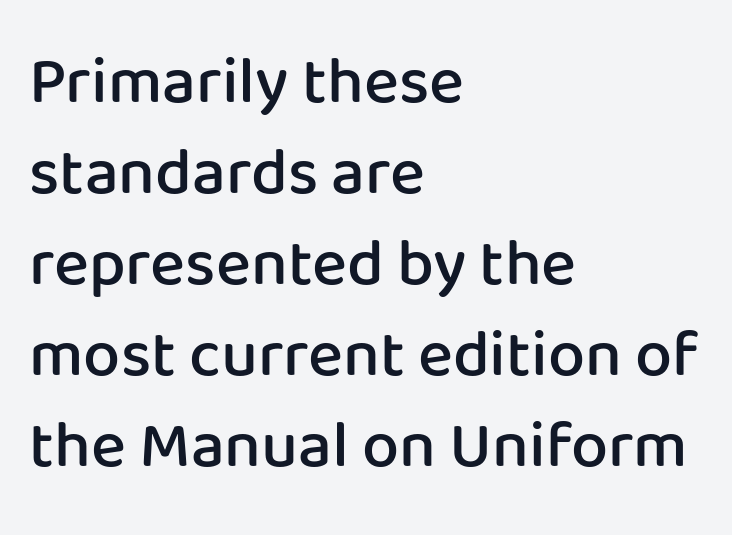
The sample has been set in demibold, a notch under bold. Rule under the text: the space is simply empty. Looks like regular typesetting: each glyph gets only the width it needs. The lettering holds an erect, upright posture throughout. These lines are composed in type without serifs.
